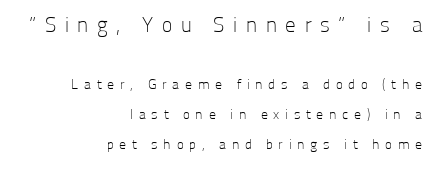
Tracking value appears strongly positive — letters spread wide. Which of the two is more prominent by size? The first, at the top. Vertical stems look standard width or narrower in stroke. Descender tails drop into unmarked territory.
